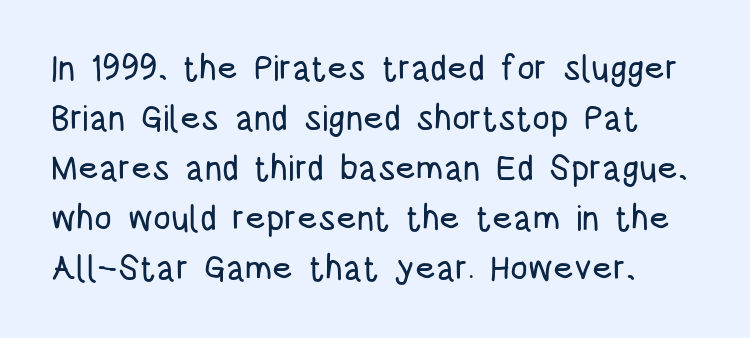
The image shows 35 px condensed sans-serif type, upright; set normal line spacing (1.43x), normal letter spacing, not underlined; low stroke contrast and a large x-height.
